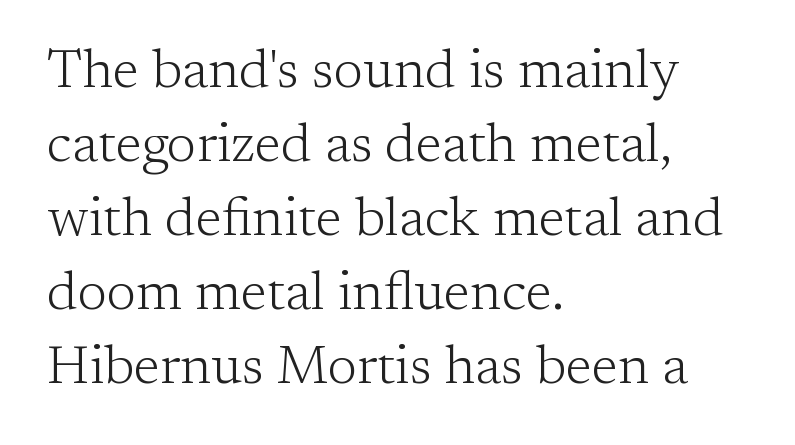
The image shows 54 px light serif type, upright; set left-aligned, normal line spacing (1.37x), normal letter spacing, not underlined; low stroke contrast and a medium x-height.
